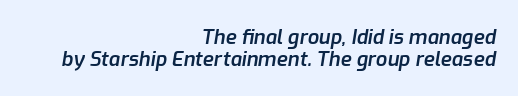
The image shows 20 px text type, italic (leaning right); set right-aligned, tight line spacing (1.09x), normal letter spacing, not underlined.
